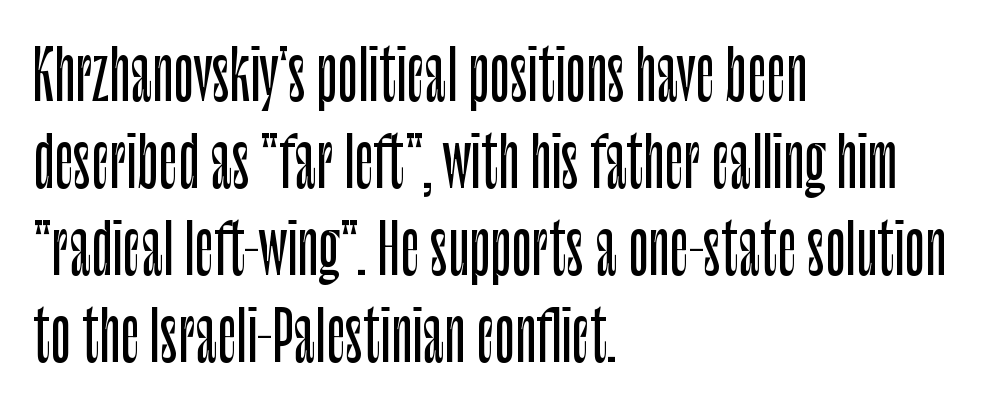
{"serif": "no", "italic": "no", "width": "condensed", "stroke_contrast": "low", "x_height": "large", "monospaced": "no", "underline": "no", "align": "left", "line_spacing": "normal", "line_spacing_ratio": 1.3, "letter_spacing": "normal", "letter_spacing_em": 0.0, "glyph_px": 67}
